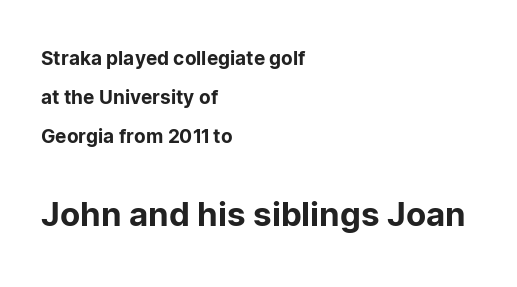
The rag falls on the right side of this text block. Nope, not italic — everything's standing straight. The face used here is proportionally spaced, like ordinary book or web type. Only glyphs here, with clear space below each row.
